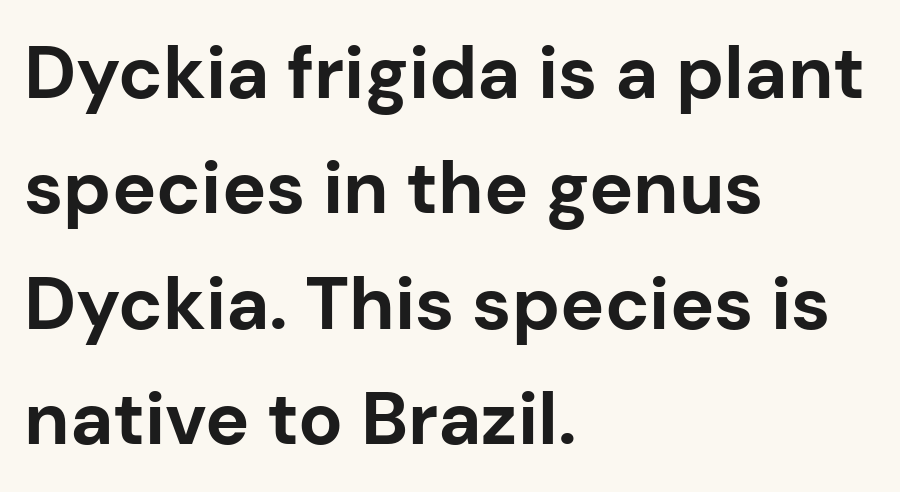
Q: Is the text bold? A: Yes.
Q: Is the text italic (slanted)? A: No, it is upright.
Q: Is the typeface a serif or a sans-serif typeface? A: Sans-serif.
Q: Is the text underlined? A: No.
Q: How is the paragraph aligned? A: Left-aligned.
Q: Is the spacing between letters normal or unusually wide? A: Normal.
Q: Is the spacing between lines tight, normal or loose? A: Normal.
Q: Width (condensed, normal, or wide)? A: Normal.
Q: Stroke contrast? A: Low.
Q: x-height? A: Medium.
Q: Monospaced? A: No.
